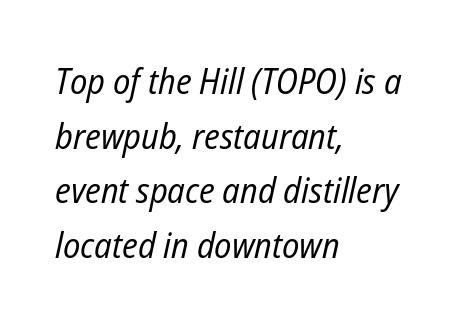
The image shows 36 px regular-weight, condensed type, italic (leaning right); set left-aligned, normal line spacing (1.52x), normal letter spacing, not underlined; low stroke contrast and a medium x-height.
